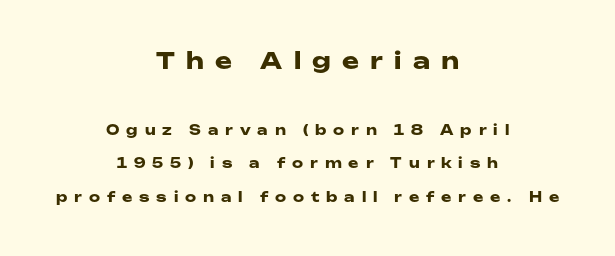
Q: Is the text bold? A: Yes.
Q: Is the text italic (slanted)? A: No, it is upright.
Q: Is the text underlined? A: No.
Q: How is the paragraph aligned? A: Centered.
Q: Is the spacing between letters normal or unusually wide? A: Unusually wide.
Q: Is the spacing between lines tight, normal or loose? A: Loose.
Q: Which block of text is set in a larger size, the first (top) or the second (bottom)? A: The first (top) one.
